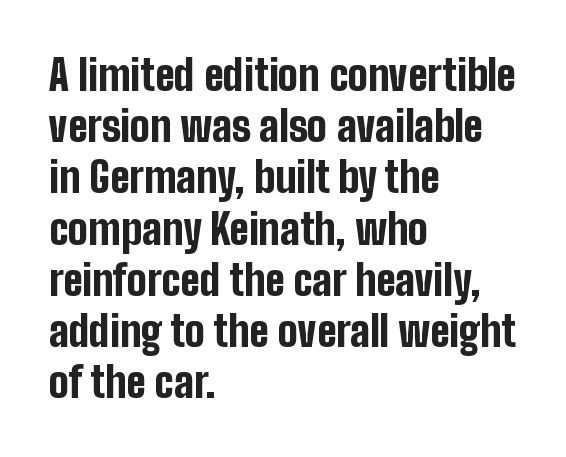
Q: Is the text bold? A: Yes.
Q: Is the text italic (slanted)? A: No, it is upright.
Q: Is the typeface a serif or a sans-serif typeface? A: Sans-serif.
Q: Is the text underlined? A: No.
Q: How is the paragraph aligned? A: Left-aligned.
Q: Is the spacing between letters normal or unusually wide? A: Normal.
Q: Width (condensed, normal, or wide)? A: Condensed.
Q: Stroke contrast? A: Low.
Q: x-height? A: Medium.
Q: Monospaced? A: No.
